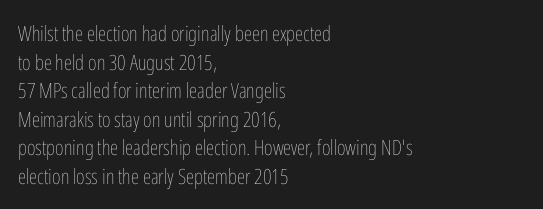
Q: Is the text bold? A: No.
Q: Is the text italic (slanted)? A: No, it is upright.
Q: Is the text underlined? A: No.
Q: How is the paragraph aligned? A: Left-aligned.
Q: Is the spacing between letters normal or unusually wide? A: Normal.
Q: Is the spacing between lines tight, normal or loose? A: Normal.
